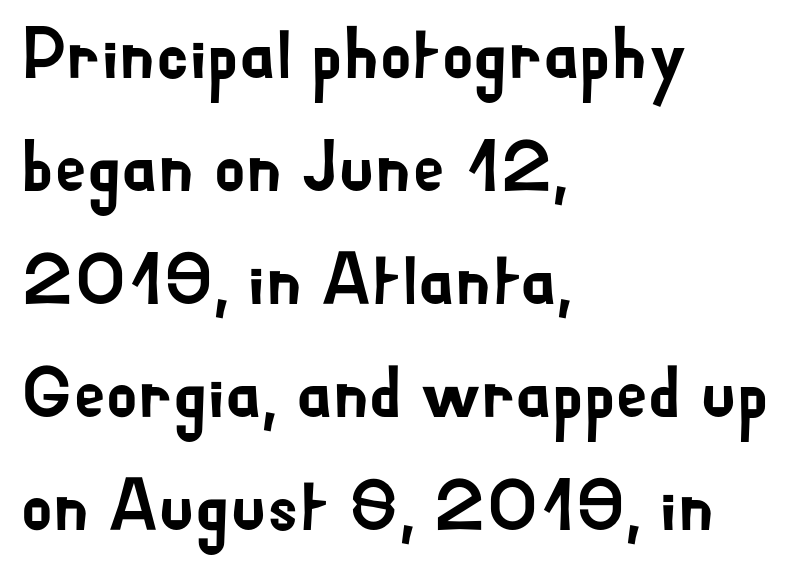
{"serif": "no", "italic": "no", "width": "normal", "stroke_contrast": "low", "x_height": "small", "monospaced": "no", "underline": "no", "align": "left", "line_spacing": "normal", "line_spacing_ratio": 1.57, "letter_spacing": "normal", "letter_spacing_em": 0.0, "glyph_px": 72}
